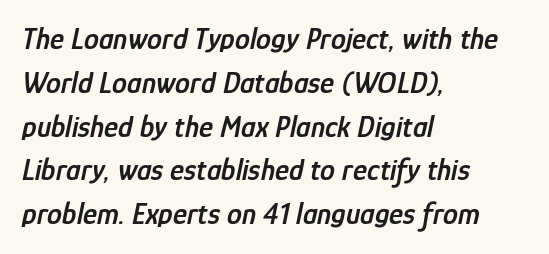
{"italic": "yes", "lean": "right", "slant_degrees": 12, "bold": "semi", "weight": "semibold", "width": "condensed", "stroke_contrast": "low", "x_height": "medium", "monospaced": "no", "underline": "no", "align": "left", "line_spacing": "normal", "line_spacing_ratio": 1.46, "letter_spacing": "normal", "letter_spacing_em": 0.0, "glyph_px": 30}
